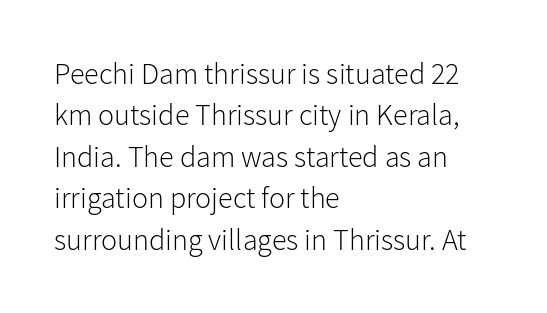
The image shows 30 px light sans-serif type, upright; set left-aligned, normal line spacing (1.38x), normal letter spacing, not underlined; low stroke contrast and a medium x-height.
